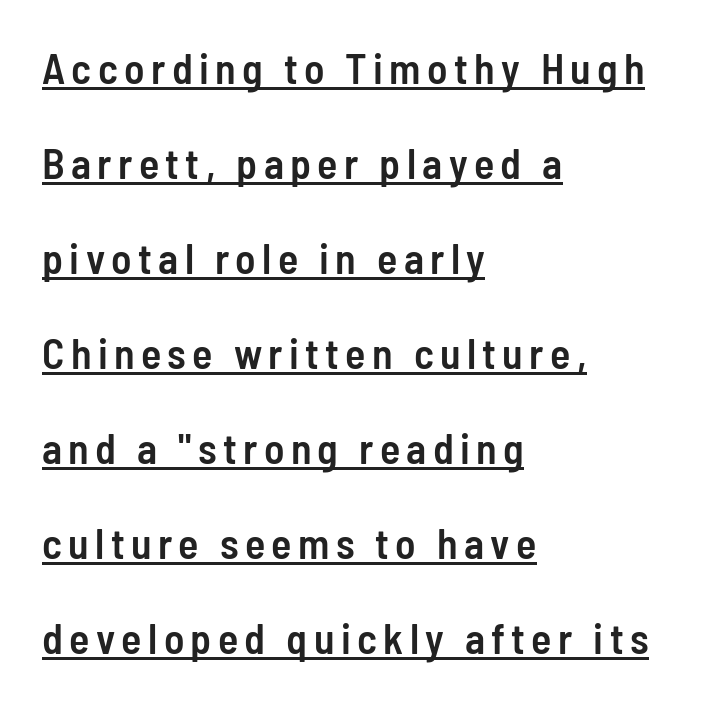
{"serif": "no", "italic": "no", "bold": "semi", "weight": "semibold", "width": "condensed", "stroke_contrast": "low", "x_height": "medium", "monospaced": "no", "underline": "yes", "align": "left", "line_spacing": "loose", "line_spacing_ratio": 2.26, "glyph_px": 42}
